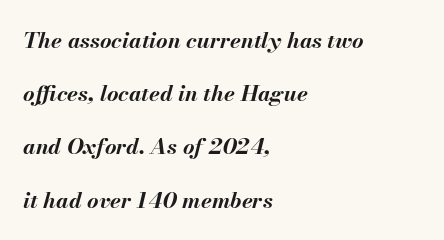
The image shows 22 px bold type, italic (leaning right); set left-aligned, loose line spacing (2.42x), normal letter spacing, not underlined.
